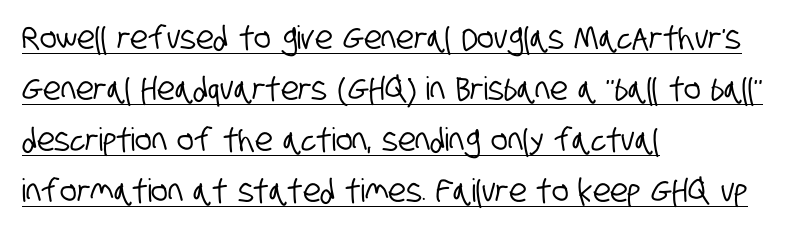
Q: Is the typeface a serif or a sans-serif typeface? A: Sans-serif.
Q: Is the text underlined? A: Yes.
Q: How is the paragraph aligned? A: Left-aligned.
Q: Is the spacing between letters normal or unusually wide? A: Normal.
Q: Is the spacing between lines tight, normal or loose? A: Normal.
Q: Width (condensed, normal, or wide)? A: Condensed.
Q: Stroke contrast? A: Low.
Q: x-height? A: Large.
Q: Monospaced? A: No.
